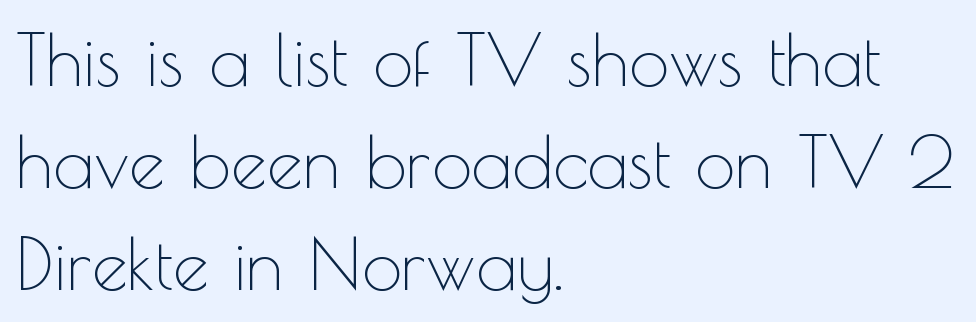
Every row of glyphs begins at an identical x-position on the left. Characters follow at the spacing the type designer built in. What kind of face is this? One without serifs — a sans. Here the designer chose a conventional face with non-uniform glyph widths. The strokes carry an ordinary text weight at most. The axis of the letterforms is exactly vertical.
